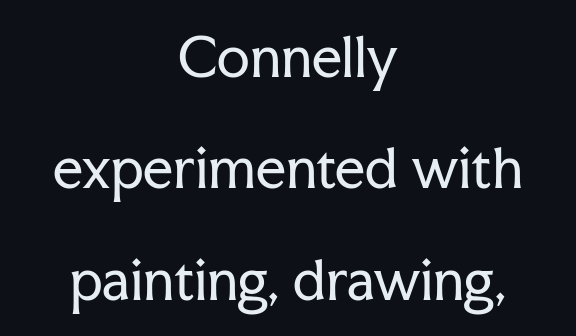
{"serif": "yes", "italic": "no", "bold": "no", "weight": "regular", "width": "normal", "stroke_contrast": "low", "x_height": "medium", "monospaced": "no", "underline": "no", "align": "center", "line_spacing": "loose", "line_spacing_ratio": 2.1, "letter_spacing": "normal", "letter_spacing_em": 0.0, "glyph_px": 53}
